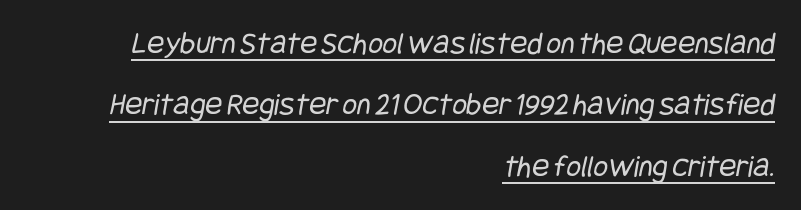
{"serif": "no", "bold": "no", "weight": "regular", "width": "condensed", "stroke_contrast": "low", "x_height": "large", "underline": "yes", "align": "right", "line_spacing": "loose", "line_spacing_ratio": 1.92, "letter_spacing": "normal", "letter_spacing_em": 0.0, "glyph_px": 32}
